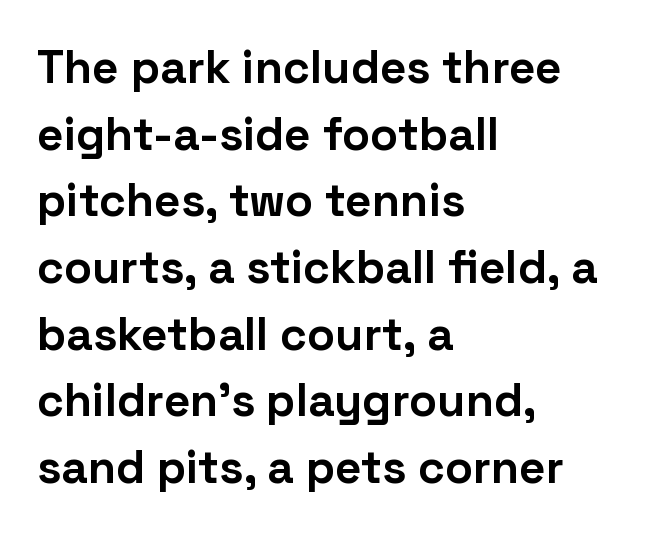
Q: Is the text bold? A: Yes.
Q: Is the text italic (slanted)? A: No, it is upright.
Q: Is the typeface a serif or a sans-serif typeface? A: Sans-serif.
Q: Is the text underlined? A: No.
Q: How is the paragraph aligned? A: Left-aligned.
Q: Is the spacing between letters normal or unusually wide? A: Normal.
Q: Is the spacing between lines tight, normal or loose? A: Normal.
Q: Width (condensed, normal, or wide)? A: Normal.
Q: Stroke contrast? A: Low.
Q: x-height? A: Medium.
Q: Monospaced? A: No.
